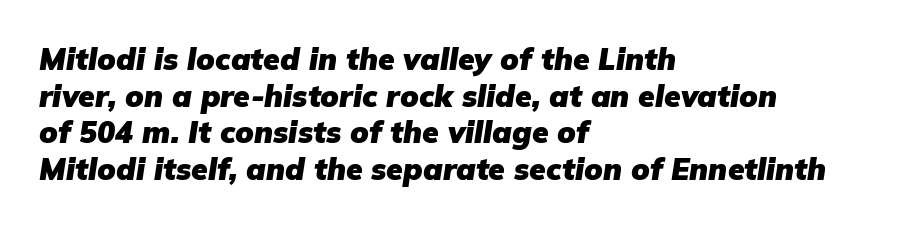
Q: Is the text bold? A: Yes.
Q: Is the text italic (slanted)? A: Yes, it leans right by about 9 degrees.
Q: Is the text underlined? A: No.
Q: How is the paragraph aligned? A: Left-aligned.
Q: Is the spacing between letters normal or unusually wide? A: Normal.
Q: Width (condensed, normal, or wide)? A: Normal.
Q: Stroke contrast? A: Low.
Q: x-height? A: Medium.
Q: Monospaced? A: No.
